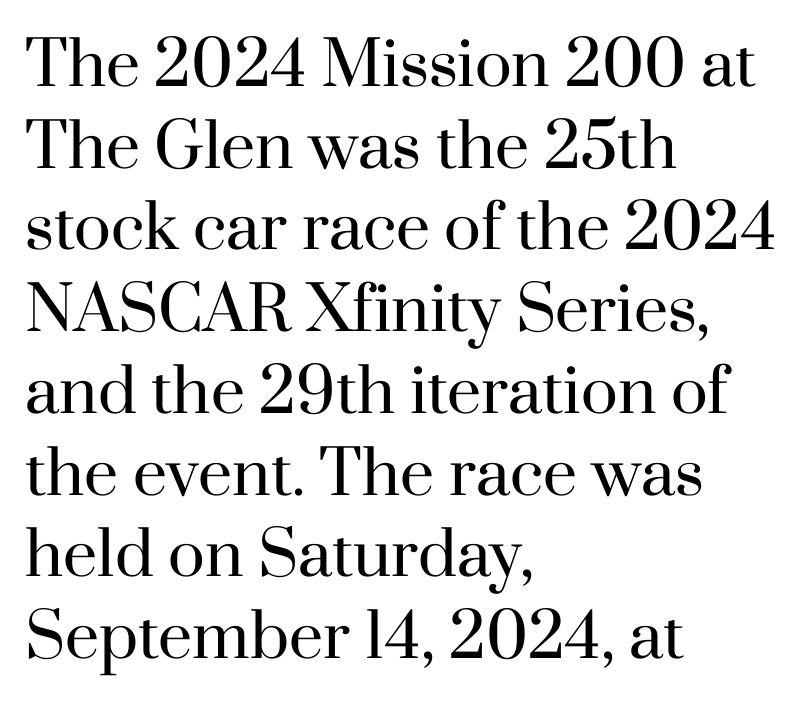
Casual observation: everything's shoved over to the left. Regarding serifs, this sample has them. Line spacing here is normal. This is not heavy type; no bold has been used. This rendering leaves character spacing at its baseline value. Rule under the text: the space is simply empty.
